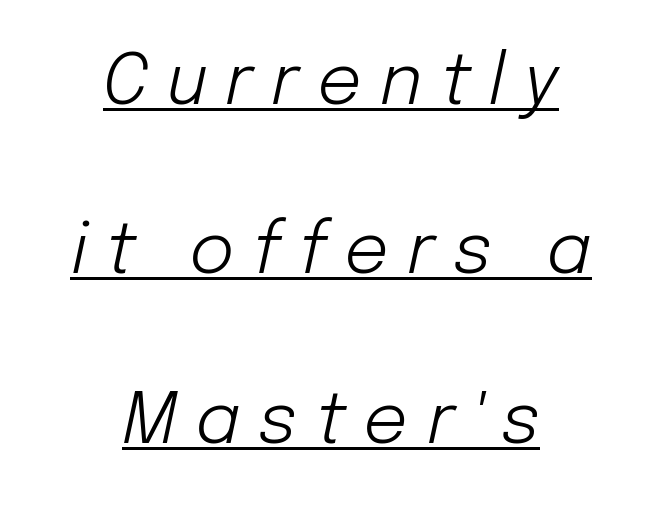
Q: Is the text bold? A: No.
Q: Is the text italic (slanted)? A: Yes, it leans right by about 12 degrees.
Q: Is the text underlined? A: Yes.
Q: How is the paragraph aligned? A: Centered.
Q: Is the spacing between letters normal or unusually wide? A: Unusually wide.
Q: Is the spacing between lines tight, normal or loose? A: Loose.
Q: Width (condensed, normal, or wide)? A: Normal.
Q: Stroke contrast? A: Low.
Q: x-height? A: Medium.
Q: Monospaced? A: No.
